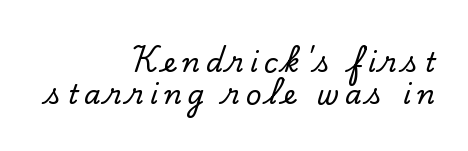
The image shows 27 px text type; set right-aligned, line spacing 1.18x, unusually wide letter spacing (+0.22 em), not underlined.
